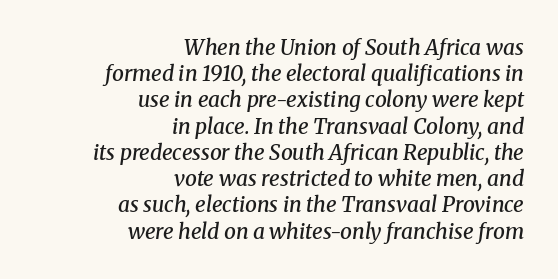
A fair bit of extra ink — the face is semibold, not bold. Interline gaps are of average width in this sample. These lines stack with their right ends in a neat column. Nobody touched the tracking dial on this one. The whole block is typeset with a tilt. A bare baseline throughout the passage.
